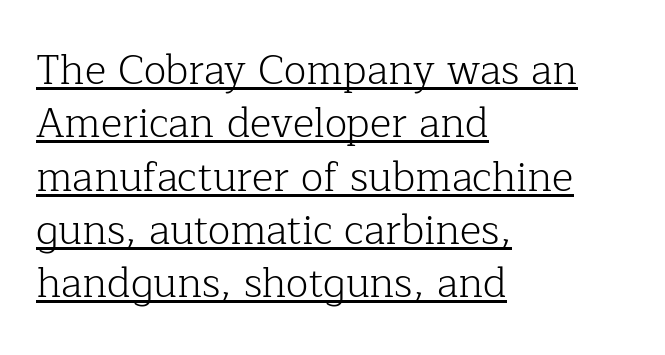
The passage shown is typeset with a serif family. In terms of posture, this sample is upright. These lines sit exactly where default settings would place them. Tracking value appears to be zero — textbook default spacing. Is this a fixed-width face? No — the glyphs have proportional, varying widths.
